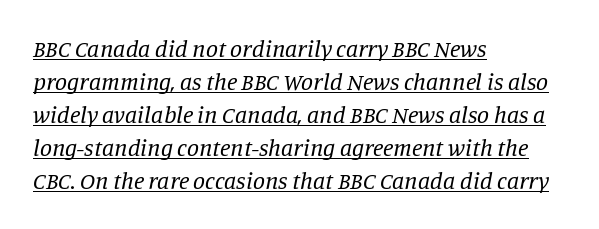
The sample's only ornament is a line tracing under the words. No letter is thick-stroked: the sample isn't bold. Where is the straight margin? On the left. Summary of vertical rhythm: regular, with standard interline spacing. The face used here has a pronounced slope to its letters. Default kerning and tracking; the words read as compact shapes.
